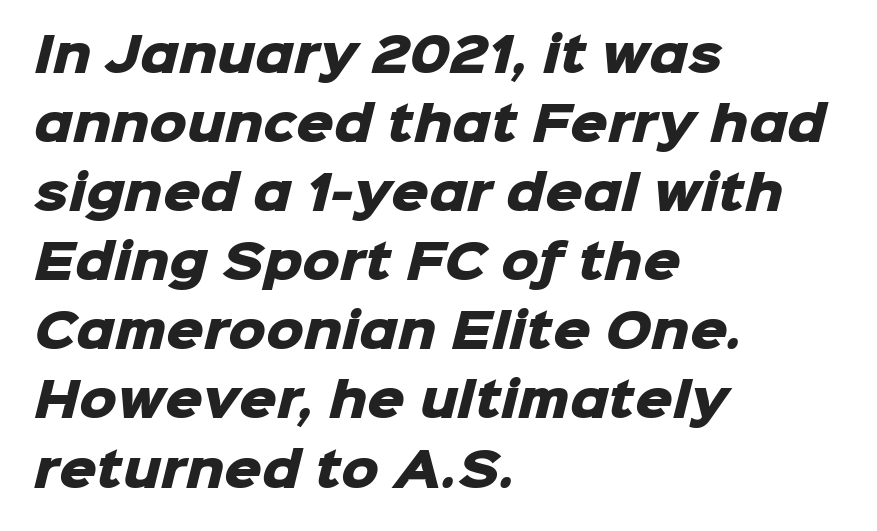
The image shows 47 px heavy sans-serif type; set left-aligned, normal line spacing (1.47x), normal letter spacing, not underlined; low stroke contrast and a medium x-height.
